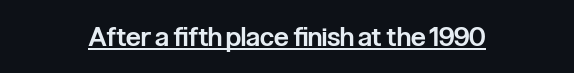
The rendered words wear a rule along their underside. The passage shown has conventional tracking throughout. Is the type bold? Partly — it's a semibold, heavier than regular but not fully bold. The specimen reads as upright at a glance.
